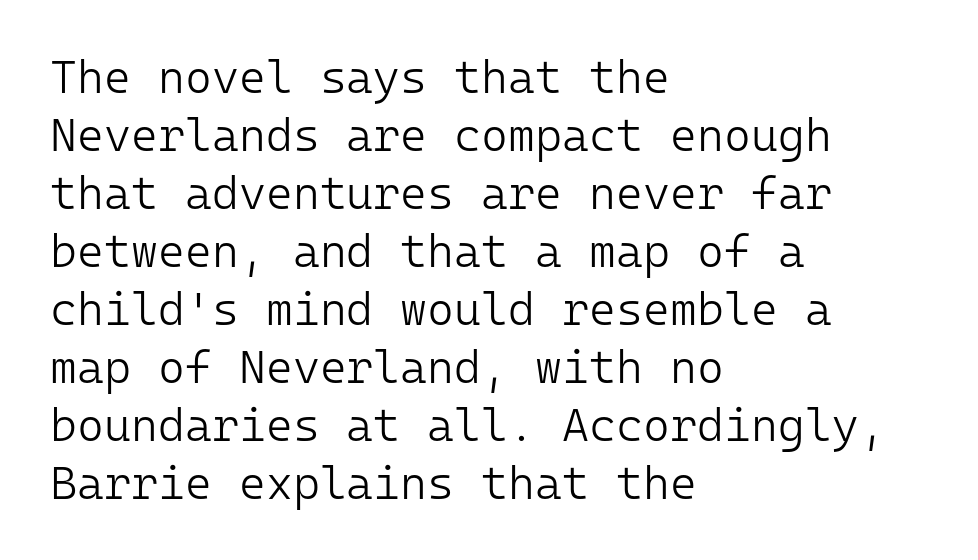
{"serif": "no", "italic": "no", "bold": "no", "weight": "light", "width": "normal", "stroke_contrast": "low", "x_height": "medium", "monospaced": "yes", "underline": "no", "align": "left", "line_spacing": "normal", "line_spacing_ratio": 1.26, "letter_spacing": "normal", "letter_spacing_em": 0.0, "glyph_px": 46}
